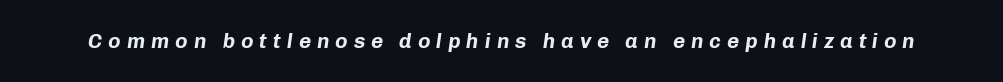
The image shows 21 px bold type, italic (leaning right); set unusually wide letter spacing (+0.28 em), not underlined.
